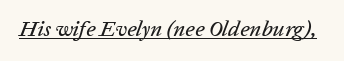
{"italic": "yes", "lean": "right", "slant_degrees": 20, "underline": "yes", "letter_spacing": "normal", "letter_spacing_em": 0.0, "glyph_px": 22}
